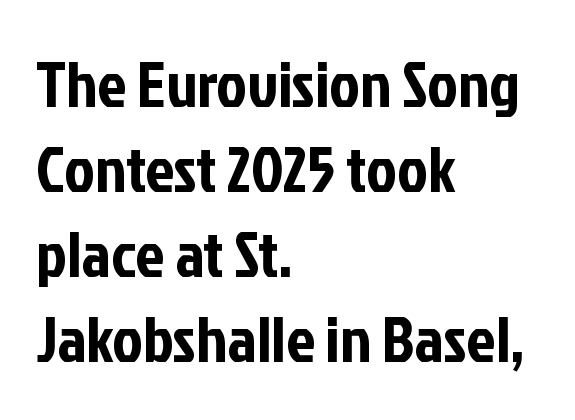
The image shows 65 px condensed sans-serif type, upright; set left-aligned, normal line spacing (1.31x), normal letter spacing, not underlined; low stroke contrast and a medium x-height.
